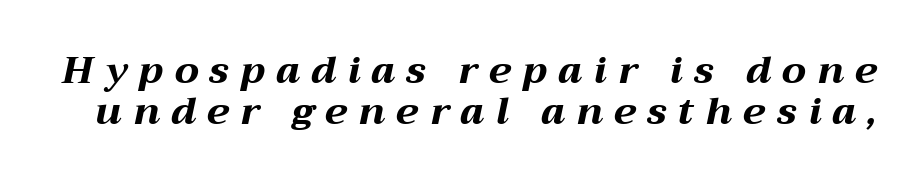
Q: Is the text bold? A: Yes.
Q: Is the text italic (slanted)? A: Yes, it leans right by about 12 degrees.
Q: Is the text underlined? A: No.
Q: Is the spacing between letters normal or unusually wide? A: Unusually wide.
Q: Is the spacing between lines tight, normal or loose? A: Tight.
Q: Width (condensed, normal, or wide)? A: Wide.
Q: Stroke contrast? A: Medium.
Q: x-height? A: Medium.
Q: Monospaced? A: No.
